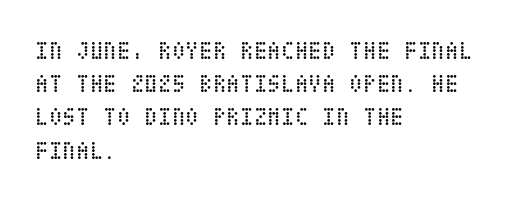
{"italic": "no", "bold": "no", "underline": "no", "align": "left", "line_spacing": "normal", "line_spacing_ratio": 1.33, "letter_spacing": "normal", "letter_spacing_em": 0.0, "glyph_px": 25}
